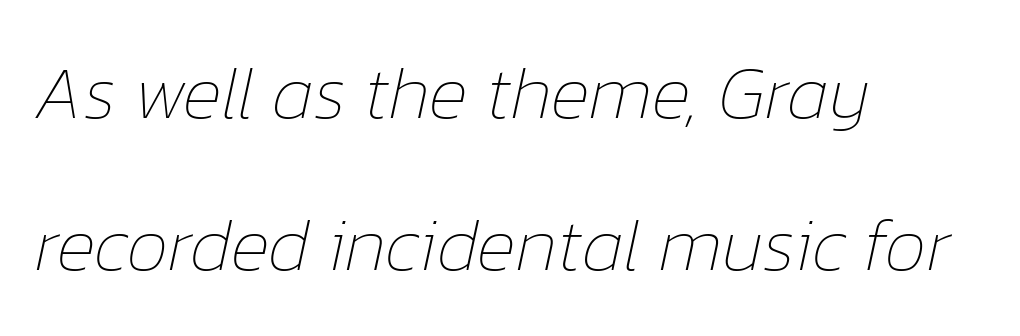
{"italic": "yes", "lean": "right", "slant_degrees": 12, "bold": "no", "weight": "thin", "width": "normal", "stroke_contrast": "low", "x_height": "medium", "monospaced": "no", "underline": "no", "align": "left", "line_spacing": "loose", "line_spacing_ratio": 2.03, "letter_spacing": "normal", "letter_spacing_em": 0.0, "glyph_px": 75}
